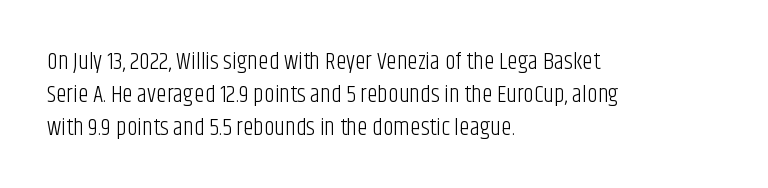
{"italic": "no", "bold": "no", "underline": "no", "align": "left", "line_spacing": "normal", "line_spacing_ratio": 1.37, "letter_spacing": "normal", "letter_spacing_em": 0.0, "glyph_px": 24}
